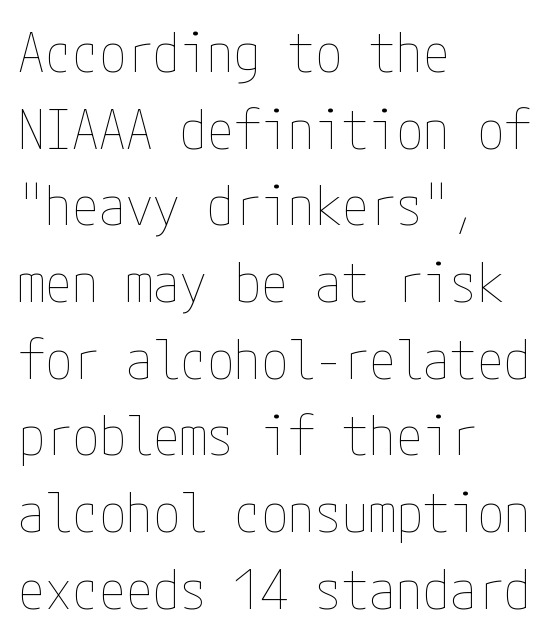
Q: Is the text bold? A: No.
Q: Is the text italic (slanted)? A: No, it is upright.
Q: Is the text underlined? A: No.
Q: How is the paragraph aligned? A: Left-aligned.
Q: Is the spacing between letters normal or unusually wide? A: Normal.
Q: Is the spacing between lines tight, normal or loose? A: Normal.
Q: Width (condensed, normal, or wide)? A: Condensed.
Q: Stroke contrast? A: Low.
Q: x-height? A: Medium.
